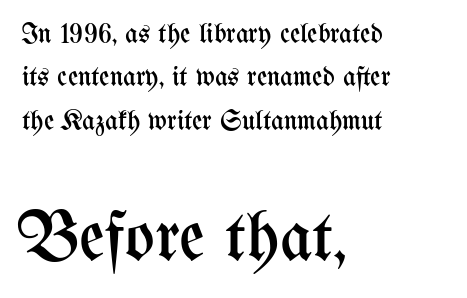
Q: Is the text bold? A: No.
Q: Is the text italic (slanted)? A: No, it is upright.
Q: Is the text underlined? A: No.
Q: How is the paragraph aligned? A: Left-aligned.
Q: Is the spacing between letters normal or unusually wide? A: Normal.
Q: Is the spacing between lines tight, normal or loose? A: Normal.
Q: Which block of text is set in a larger size, the first (top) or the second (bottom)? A: The second (bottom) one.
Q: Width (condensed, normal, or wide)? A: Condensed.
Q: Stroke contrast? A: Medium.
Q: x-height? A: Medium.
Q: Monospaced? A: No.
